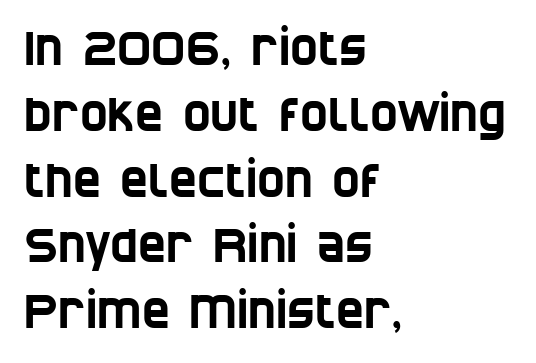
Q: Is the typeface a serif or a sans-serif typeface? A: Sans-serif.
Q: Is the text underlined? A: No.
Q: How is the paragraph aligned? A: Left-aligned.
Q: Is the spacing between letters normal or unusually wide? A: Normal.
Q: Is the spacing between lines tight, normal or loose? A: Normal.
Q: Width (condensed, normal, or wide)? A: Condensed.
Q: Stroke contrast? A: Low.
Q: x-height? A: Large.
Q: Monospaced? A: No.
